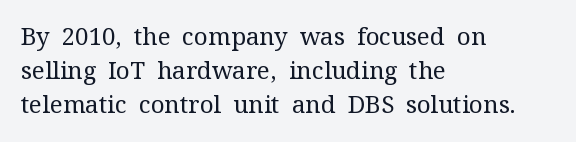
{"italic": "no", "bold": "no", "underline": "no", "align": "left", "line_spacing": "normal", "line_spacing_ratio": 1.41, "letter_spacing": "normal", "letter_spacing_em": 0.0, "glyph_px": 24}
